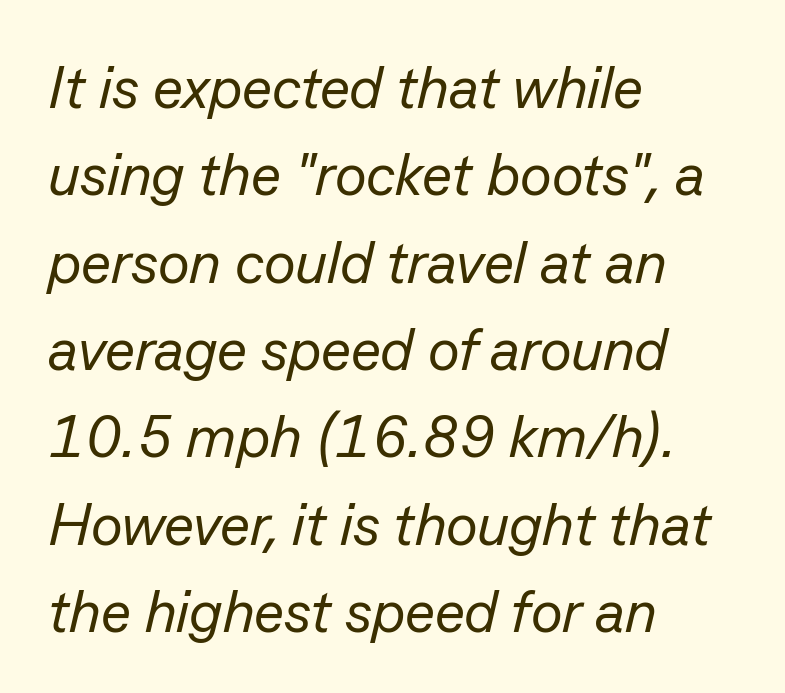
The image shows 59 px regular-weight type, italic (leaning right); set left-aligned, normal line spacing (1.48x), normal letter spacing, not underlined; low stroke contrast and a medium x-height.
